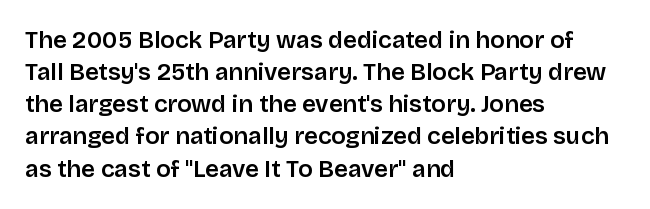
Q: Is the text italic (slanted)? A: No, it is upright.
Q: Is the text underlined? A: No.
Q: How is the paragraph aligned? A: Left-aligned.
Q: Is the spacing between letters normal or unusually wide? A: Normal.
Q: Is the spacing between lines tight, normal or loose? A: Normal.
